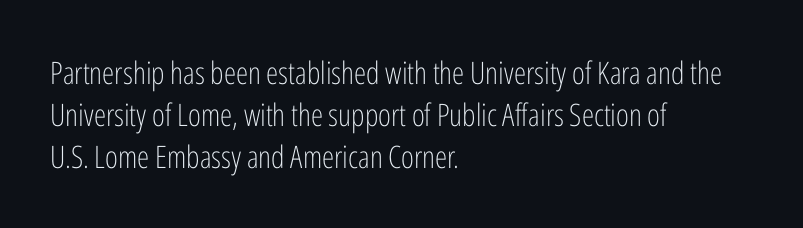
{"serif": "no", "italic": "no", "bold": "no", "weight": "light", "width": "condensed", "stroke_contrast": "low", "x_height": "medium", "monospaced": "no", "underline": "no", "align": "left", "line_spacing": "normal", "line_spacing_ratio": 1.35, "letter_spacing": "normal", "letter_spacing_em": 0.0, "glyph_px": 31}
